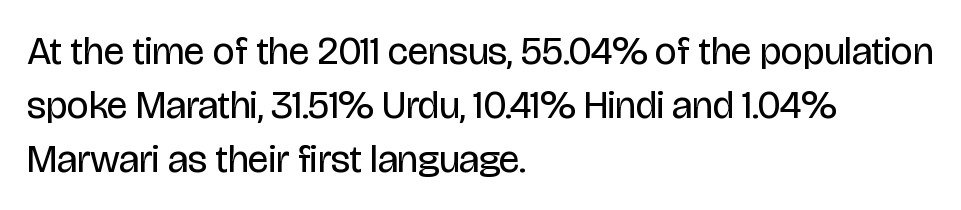
The rag falls on the right side of this text block. Any mark beneath the type? The region is blank. This reads as an unemphasized weight, regular at the heaviest. Stroke terminals: plain, sans-serif. You could call the tracking neutral — neither tight nor loose.
